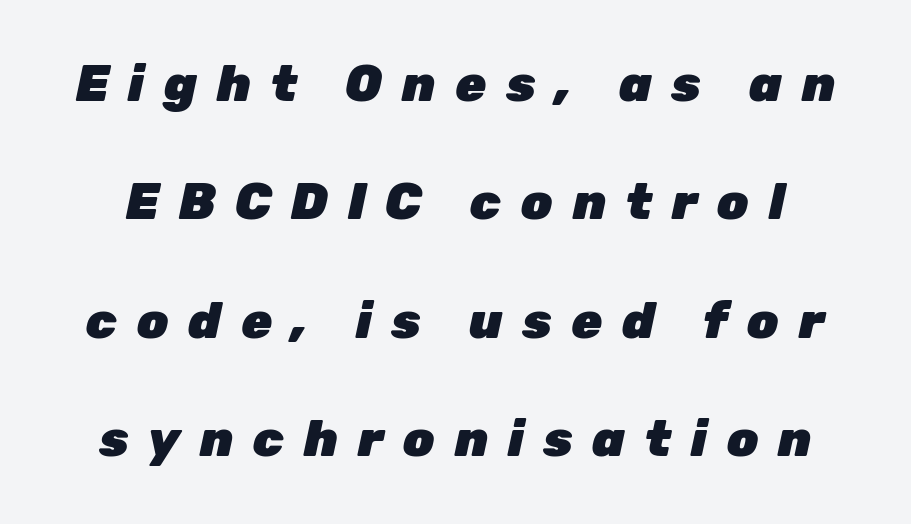
{"italic": "yes", "lean": "right", "slant_degrees": 12, "bold": "yes", "weight": "heavy", "width": "normal", "stroke_contrast": "low", "x_height": "medium", "monospaced": "no", "underline": "no", "line_spacing": "loose", "line_spacing_ratio": 2.37, "letter_spacing": "wide", "letter_spacing_em": 0.39, "glyph_px": 50}
